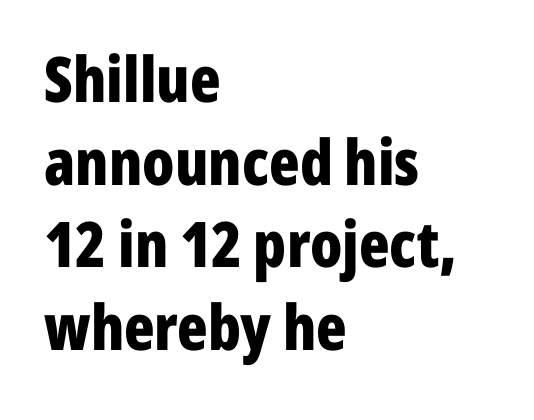
Q: Is the text bold? A: Yes.
Q: Is the text italic (slanted)? A: No, it is upright.
Q: Is the typeface a serif or a sans-serif typeface? A: Sans-serif.
Q: Is the text underlined? A: No.
Q: How is the paragraph aligned? A: Left-aligned.
Q: Is the spacing between letters normal or unusually wide? A: Normal.
Q: Is the spacing between lines tight, normal or loose? A: Normal.
Q: Width (condensed, normal, or wide)? A: Condensed.
Q: Stroke contrast? A: Low.
Q: x-height? A: Medium.
Q: Monospaced? A: No.
